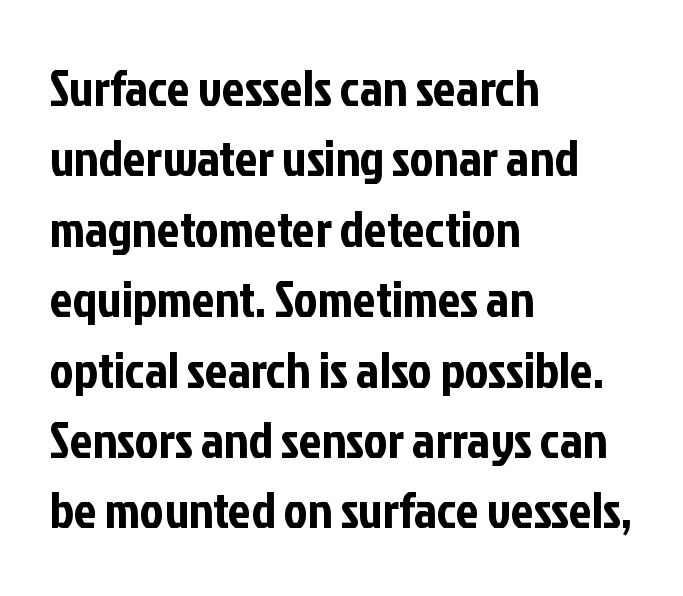
Character widths vary here, with narrow letters taking less room than wide ones. Here the glyphs are tracked normally, forming tight word shapes. The axis of the letterforms is exactly vertical. Notice how descenders clear the ascenders below comfortably — that's standard leading.
